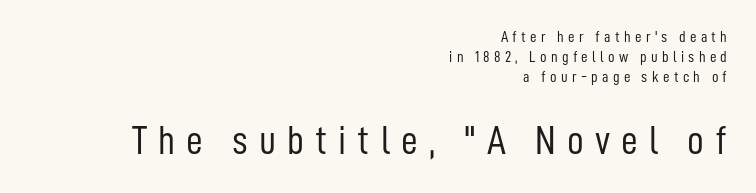
{"serif": "no", "italic": "no", "bold": "no", "weight": "light", "width": "condensed", "stroke_contrast": "low", "x_height": "medium", "monospaced": "no", "underline": "no", "align": "right", "line_spacing": "normal", "line_spacing_ratio": 1.25, "letter_spacing": "wide", "letter_spacing_em": 0.27, "larger_block": "second", "size_ratio": 2.56, "glyph_px": 41}
